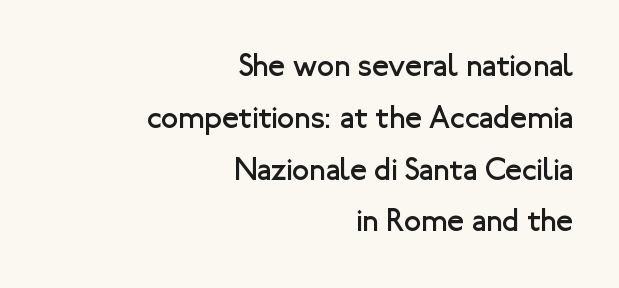
The typeface chosen for these lines omits serifs. The string is rendered with underlining switched off. The font is comparable to plain body text, perhaps lighter. The letters advance in unequal steps, a hallmark of proportional type. The designer left line spacing at the default.
